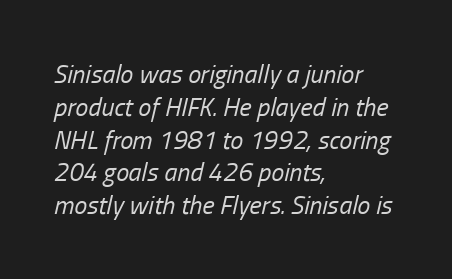
The image shows 26 px text type, italic (leaning right); set left-aligned, normal line spacing (1.26x), normal letter spacing, not underlined.
